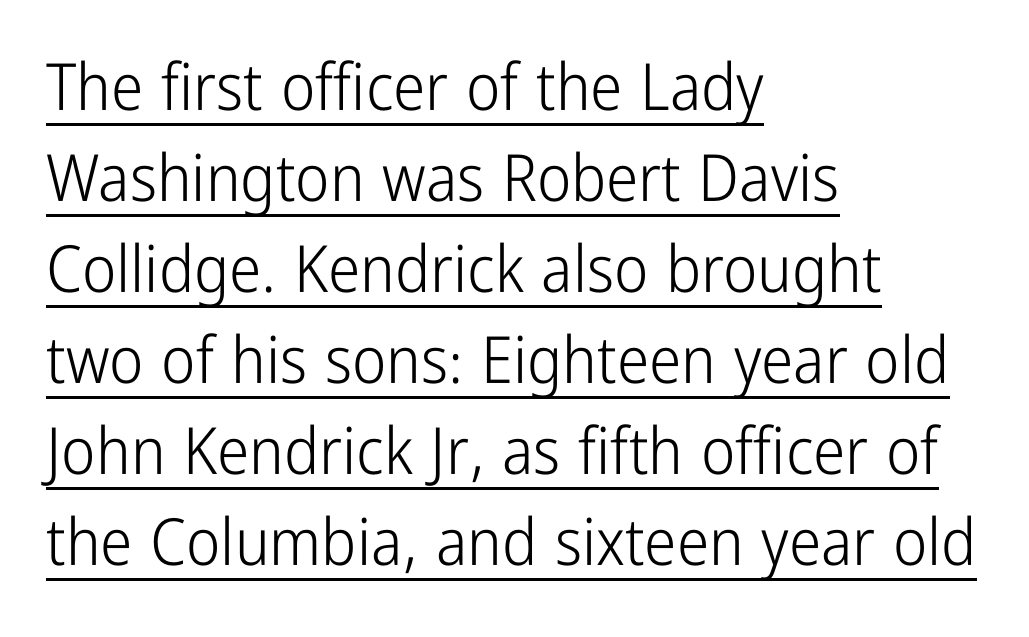
Weight: not bold — regular or lighter. The paragraph shown leans on its left margin. This sample uses an upright cut, with every glyph sitting square on the baseline. Letterform terminals end flat and unadorned throughout the passage. The passage shown is typed in a proportional face where columns would drift. Caption: lettering with a line underneath.
